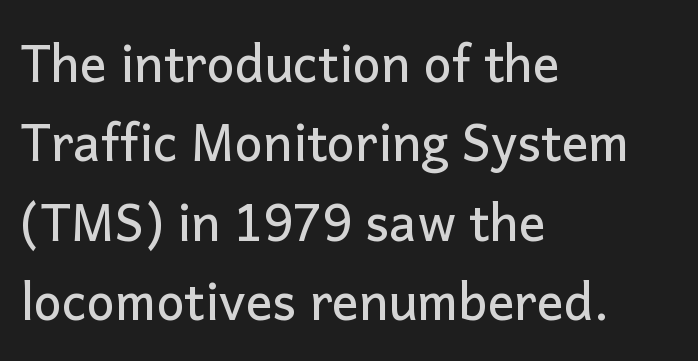
{"serif": "no", "italic": "no", "width": "normal", "stroke_contrast": "low", "x_height": "medium", "monospaced": "no", "underline": "no", "align": "left", "line_spacing": "normal", "line_spacing_ratio": 1.59, "letter_spacing": "normal", "letter_spacing_em": 0.0, "glyph_px": 50}
